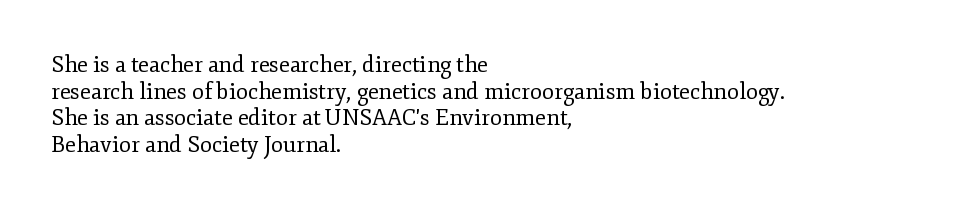
Q: Is the text bold? A: No.
Q: Is the text italic (slanted)? A: No, it is upright.
Q: Is the text underlined? A: No.
Q: How is the paragraph aligned? A: Left-aligned.
Q: Is the spacing between letters normal or unusually wide? A: Normal.
